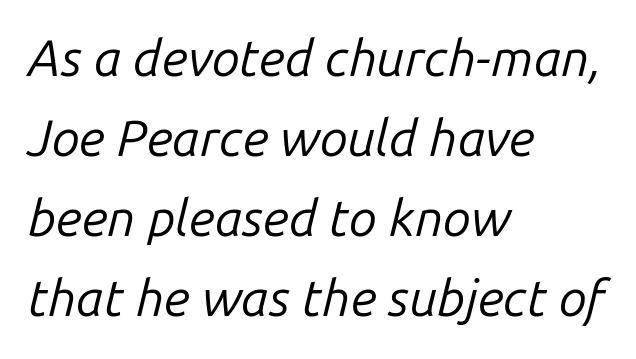
{"italic": "yes", "lean": "right", "slant_degrees": 14, "bold": "no", "weight": "regular", "width": "normal", "stroke_contrast": "low", "x_height": "medium", "monospaced": "no", "underline": "no", "align": "left", "line_spacing": "normal", "line_spacing_ratio": 1.57, "letter_spacing": "normal", "letter_spacing_em": 0.0, "glyph_px": 51}
